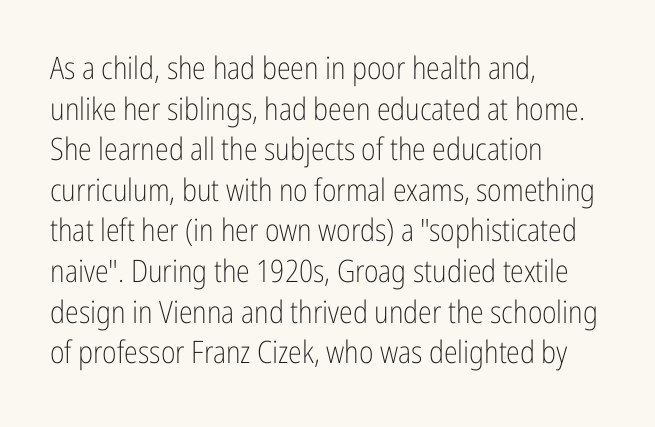
Ordinary non-slanted type is in use. The text block is weighted toward the left margin, trailing off unevenly rightward. This rendering features lettering with no underline. The typesetting does not lean heavy: it is not bold. Leading matches the norm, producing a regular column.
